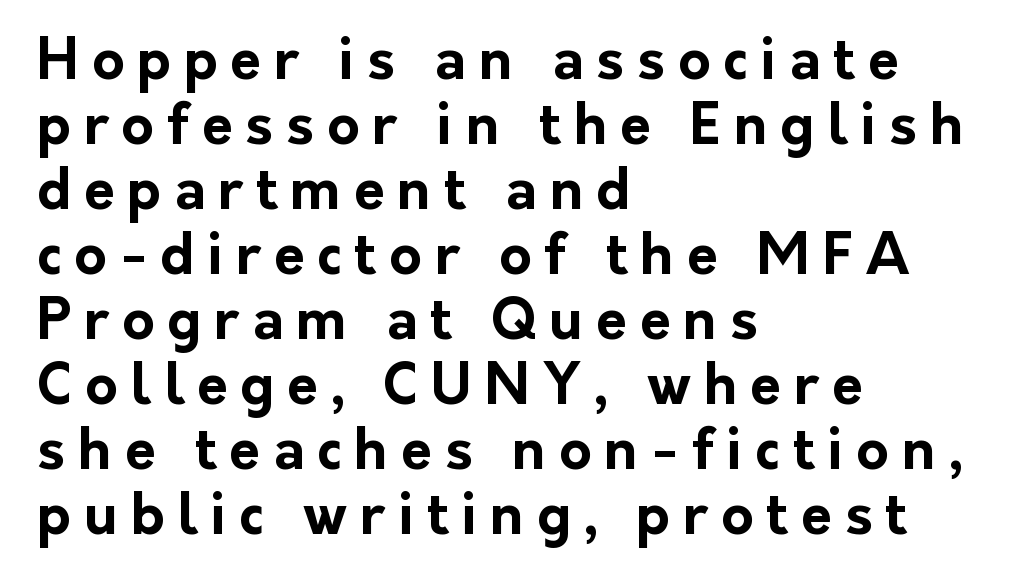
Q: Is the text bold? A: Yes.
Q: Is the text italic (slanted)? A: No, it is upright.
Q: Is the typeface a serif or a sans-serif typeface? A: Sans-serif.
Q: Is the text underlined? A: No.
Q: How is the paragraph aligned? A: Left-aligned.
Q: Is the spacing between letters normal or unusually wide? A: Unusually wide.
Q: Width (condensed, normal, or wide)? A: Normal.
Q: Stroke contrast? A: Low.
Q: x-height? A: Medium.
Q: Monospaced? A: No.
